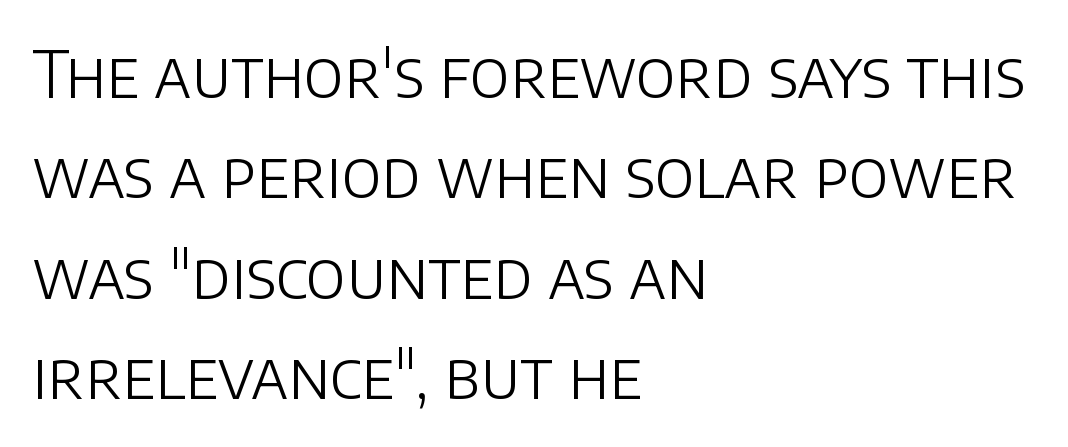
{"serif": "no", "italic": "no", "bold": "no", "weight": "light", "width": "normal", "stroke_contrast": "low", "x_height": "large", "monospaced": "no", "underline": "no", "align": "left", "line_spacing": "normal", "line_spacing_ratio": 1.57, "letter_spacing": "normal", "letter_spacing_em": 0.0, "glyph_px": 64}
